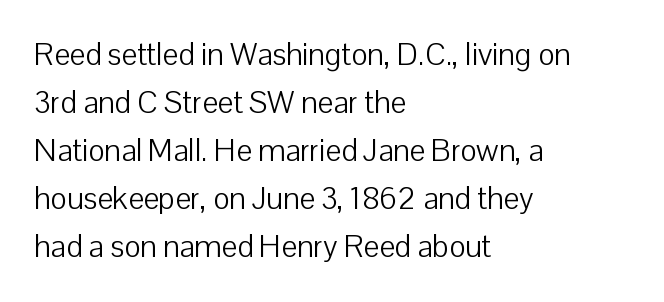
Posture: straight, roman, zero tilt. Is this a heavy cut? Hardly; it is regular or lighter. The passage shown is not underscored anywhere. The rows are spaced the way most documents space them. Spacing verdict: proportional, widths tailored to each character. How are the letters spaced? Ordinarily, with no added tracking.
